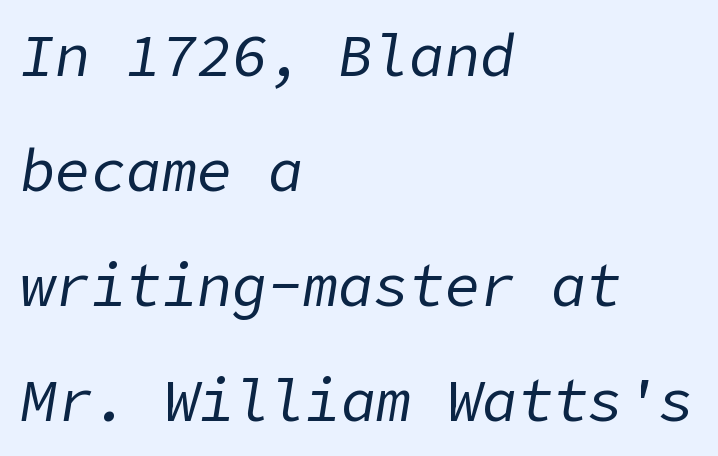
The image shows 59 px regular-weight type, italic (leaning right); set left-aligned, loose line spacing (1.95x), normal letter spacing, not underlined; low stroke contrast and a medium x-height.
